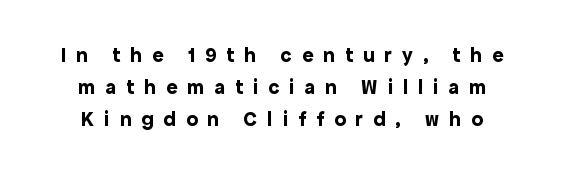
Q: Is the text bold? A: Yes.
Q: Is the text italic (slanted)? A: No, it is upright.
Q: Is the text underlined? A: No.
Q: Is the spacing between letters normal or unusually wide? A: Unusually wide.
Q: Is the spacing between lines tight, normal or loose? A: Normal.
